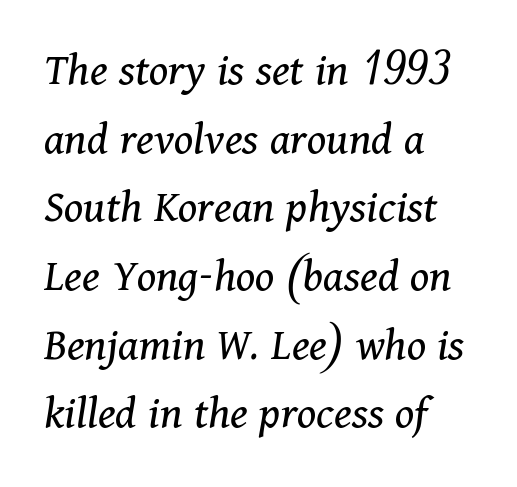
{"serif": "yes", "italic": "yes", "lean": "right", "slant_degrees": 11, "bold": "no", "weight": "regular", "width": "normal", "stroke_contrast": "medium", "x_height": "medium", "monospaced": "no", "underline": "no", "align": "left", "line_spacing": "normal", "line_spacing_ratio": 1.43, "letter_spacing": "normal", "letter_spacing_em": 0.0, "glyph_px": 48}
